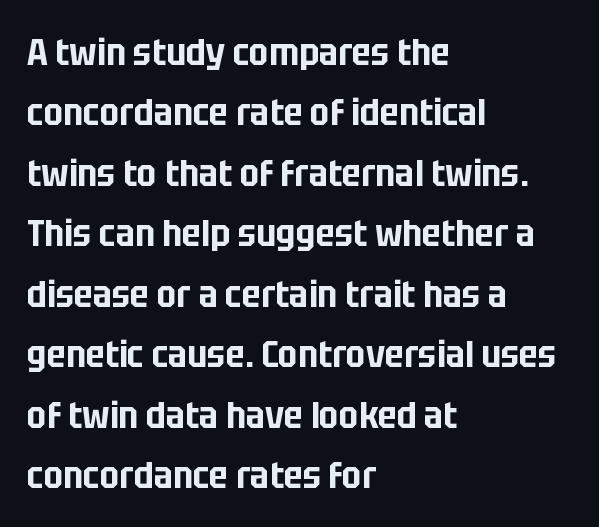
Q: Is the text italic (slanted)? A: No, it is upright.
Q: Is the typeface a serif or a sans-serif typeface? A: Sans-serif.
Q: Is the text underlined? A: No.
Q: How is the paragraph aligned? A: Left-aligned.
Q: Is the spacing between letters normal or unusually wide? A: Normal.
Q: Is the spacing between lines tight, normal or loose? A: Normal.
Q: Width (condensed, normal, or wide)? A: Condensed.
Q: Stroke contrast? A: Low.
Q: x-height? A: Large.
Q: Monospaced? A: No.
